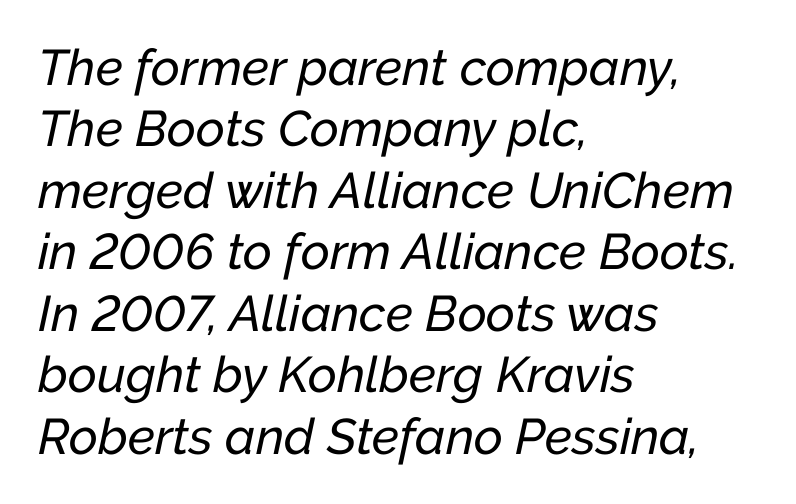
The image shows 50 px text type, italic (leaning right); set left-aligned, line spacing 1.23x, normal letter spacing, not underlined; low stroke contrast and a medium x-height.
